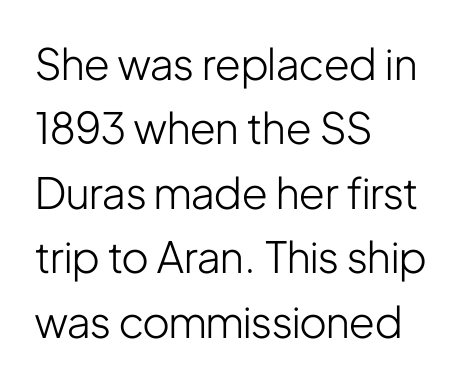
Q: Is the text bold? A: No.
Q: Is the text italic (slanted)? A: No, it is upright.
Q: Is the typeface a serif or a sans-serif typeface? A: Sans-serif.
Q: Is the text underlined? A: No.
Q: How is the paragraph aligned? A: Left-aligned.
Q: Is the spacing between letters normal or unusually wide? A: Normal.
Q: Is the spacing between lines tight, normal or loose? A: Normal.
Q: Width (condensed, normal, or wide)? A: Condensed.
Q: Stroke contrast? A: Low.
Q: x-height? A: Medium.
Q: Monospaced? A: No.
